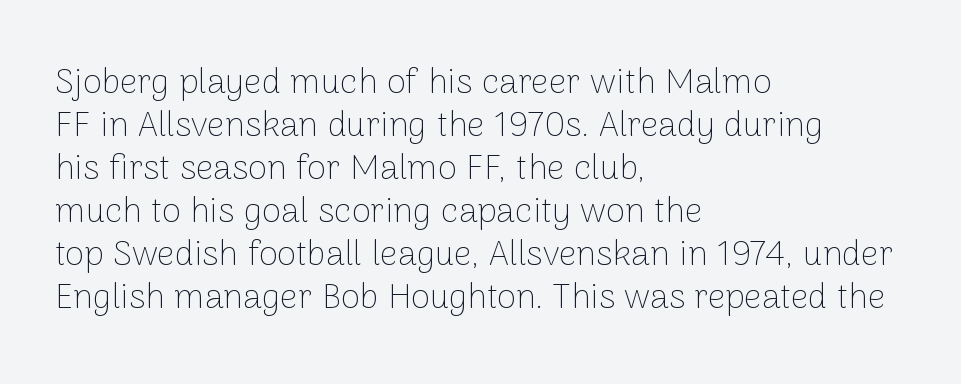
The image shows 35 px thin sans-serif type, upright; set left-aligned, line spacing 1.23x, normal letter spacing, not underlined; low stroke contrast and a medium x-height.
